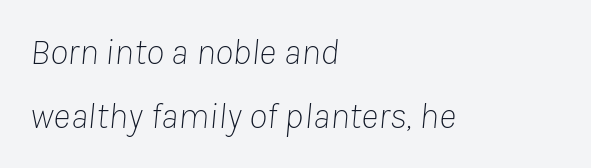
{"italic": "yes", "lean": "right", "slant_degrees": 8, "bold": "no", "weight": "thin", "width": "normal", "stroke_contrast": "low", "x_height": "medium", "monospaced": "no", "underline": "no", "align": "left", "line_spacing_ratio": 1.72, "letter_spacing": "normal", "letter_spacing_em": 0.0, "glyph_px": 37}
